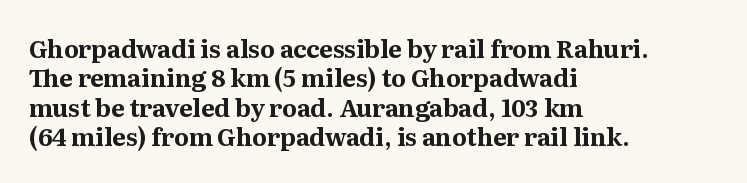
The image shows 24 px bold type, upright; set left-aligned, line spacing 1.22x, normal letter spacing, not underlined.
